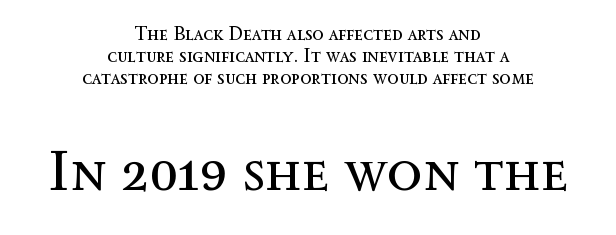
Bigger letters appear in the bottom chunk; the top chunk is reduced. Look at the tracking — it's just the regular setting, nothing added. The vertical gap from one line to the next is small. Stems here are at most as thick as an everyday book face. Centered paragraph, ragged on both sides. Lines of text with bare space underneath.
